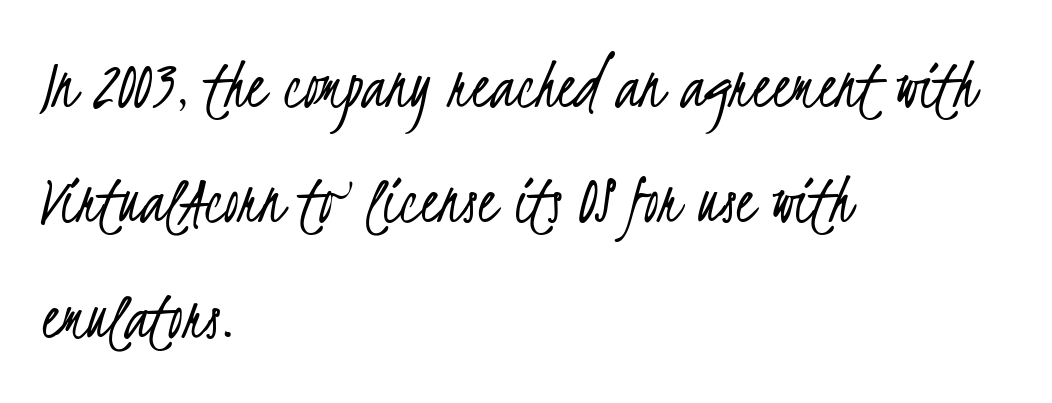
{"serif": "no", "bold": "no", "weight": "light", "width": "condensed", "stroke_contrast": "low", "x_height": "small", "monospaced": "no", "underline": "no", "align": "left", "line_spacing": "normal", "line_spacing_ratio": 1.58, "letter_spacing": "normal", "letter_spacing_em": 0.0, "glyph_px": 73}
